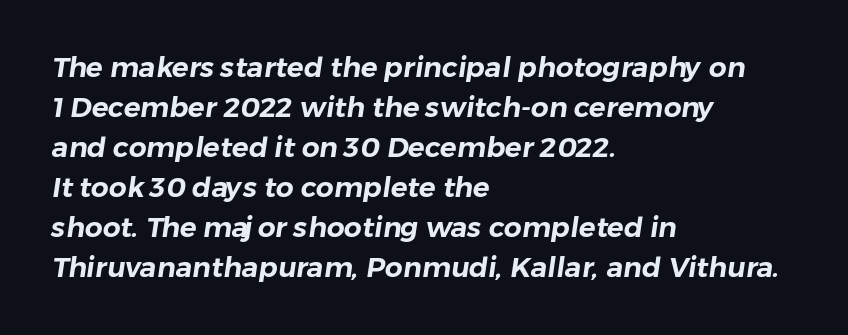
The image shows 28 px sans-serif type; set left-aligned, normal line spacing (1.43x), normal letter spacing, not underlined; low stroke contrast and a medium x-height.
